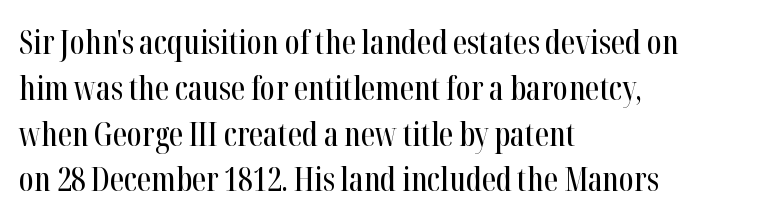
The image shows 32 px condensed serif type, upright; set left-aligned, normal line spacing (1.43x), normal letter spacing, not underlined; high stroke contrast and a medium x-height.
